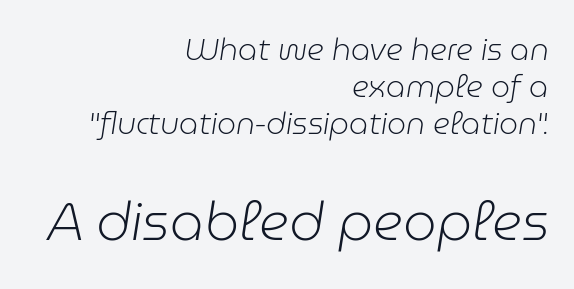
{"italic": "yes", "lean": "right", "slant_degrees": 9, "bold": "no", "weight": "light", "width": "normal", "stroke_contrast": "low", "x_height": "medium", "monospaced": "no", "underline": "no", "align": "right", "line_spacing_ratio": 1.24, "letter_spacing": "normal", "letter_spacing_em": 0.0, "larger_block": "second", "size_ratio": 1.77, "glyph_px": 53}
